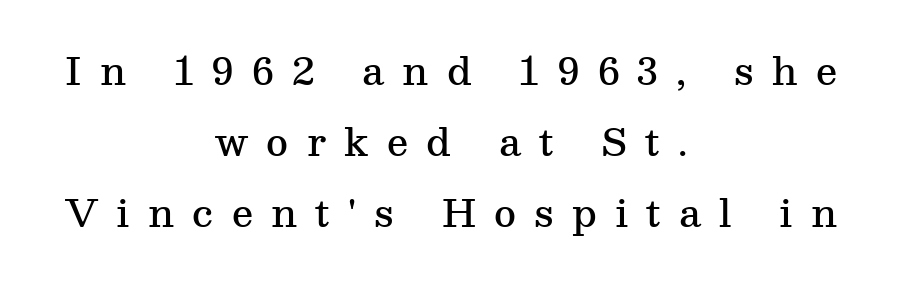
The image shows 38 px semibold serif type, upright; set centered, line spacing 1.87x, unusually wide letter spacing (+0.48 em), not underlined; medium stroke contrast and a medium x-height.
